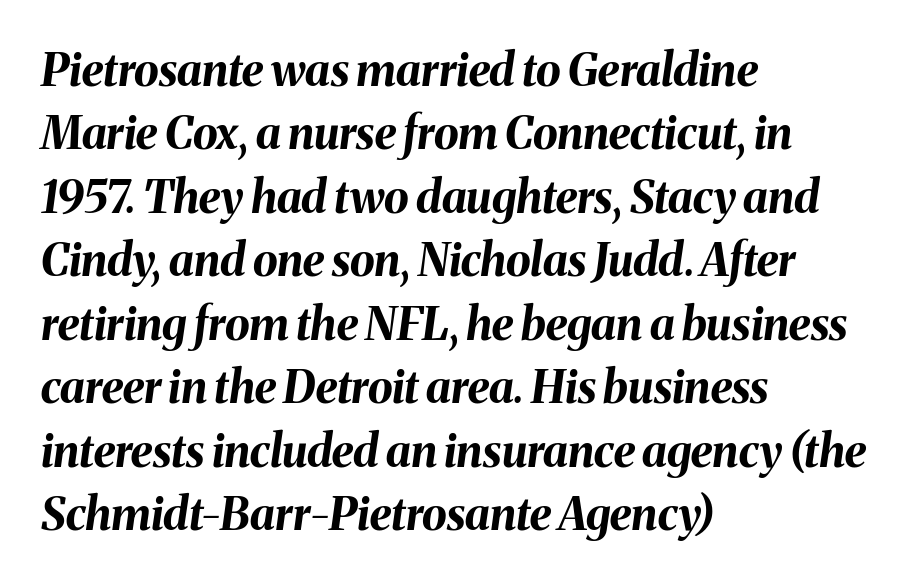
{"italic": "yes", "lean": "right", "slant_degrees": 8, "bold": "yes", "weight": "bold", "width": "normal", "stroke_contrast": "medium", "x_height": "medium", "monospaced": "no", "underline": "no", "align": "left", "line_spacing": "normal", "line_spacing_ratio": 1.41, "letter_spacing": "normal", "letter_spacing_em": 0.0, "glyph_px": 45}
